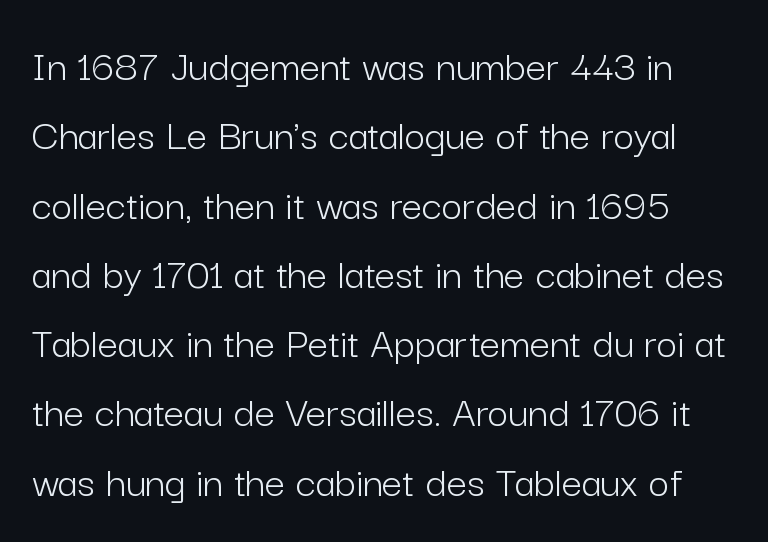
The image shows 45 px light sans-serif type, upright; set normal line spacing (1.54x), normal letter spacing, not underlined; low stroke contrast and a medium x-height.
